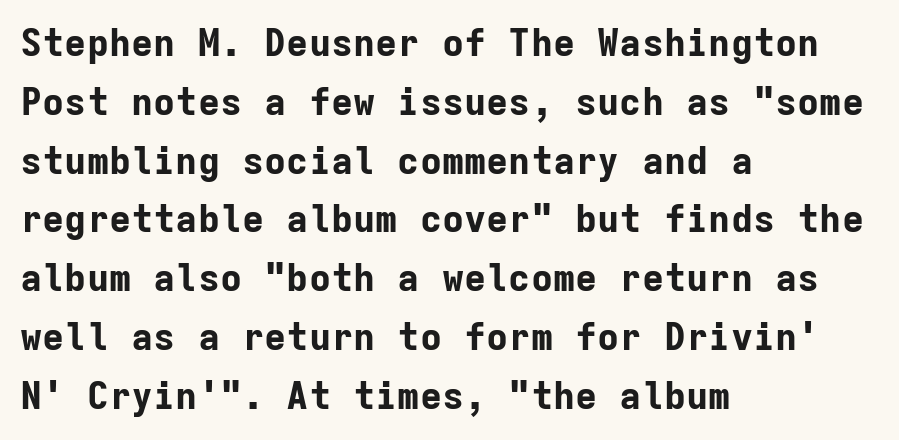
{"serif": "no", "italic": "no", "bold": "yes", "weight": "bold", "width": "normal", "stroke_contrast": "low", "x_height": "medium", "monospaced": "yes", "underline": "no", "align": "left", "line_spacing": "normal", "line_spacing_ratio": 1.59, "letter_spacing": "normal", "letter_spacing_em": 0.0, "glyph_px": 37}
